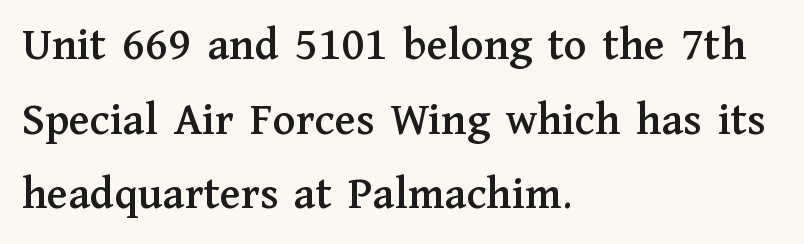
The image shows 47 px serif type, upright; set left-aligned, normal line spacing (1.59x), normal letter spacing, not underlined; medium stroke contrast and a medium x-height.
